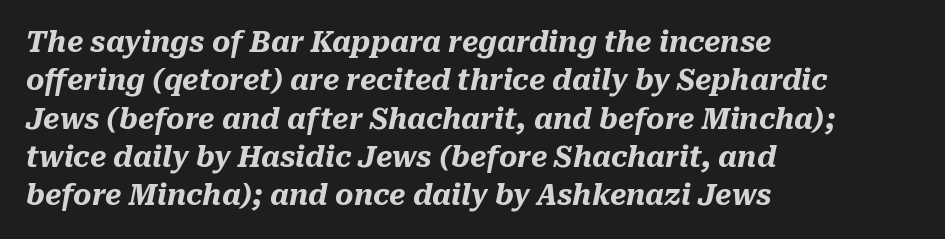
{"italic": "yes", "lean": "right", "slant_degrees": 10, "bold": "yes", "weight": "heavy", "width": "normal", "stroke_contrast": "medium", "x_height": "medium", "monospaced": "no", "underline": "no", "align": "left", "line_spacing": "normal", "line_spacing_ratio": 1.37, "letter_spacing": "normal", "letter_spacing_em": 0.0, "glyph_px": 28}
